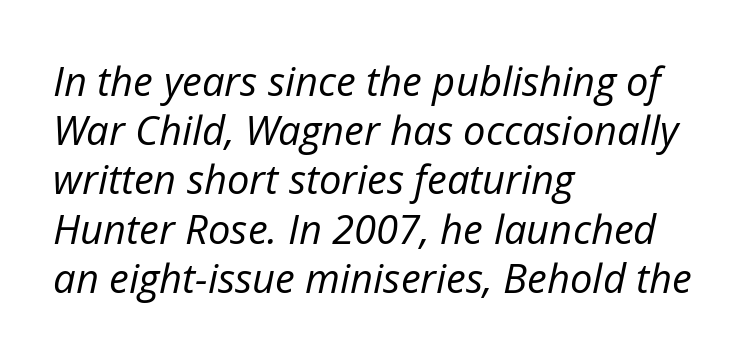
Alignment: flush left. There's an unmistakable incline to the writing here. Do the characters align in a grid? No, the font is proportional. Only glyphs here, with clear space below each row. Caption: standard tracking, unaltered.
